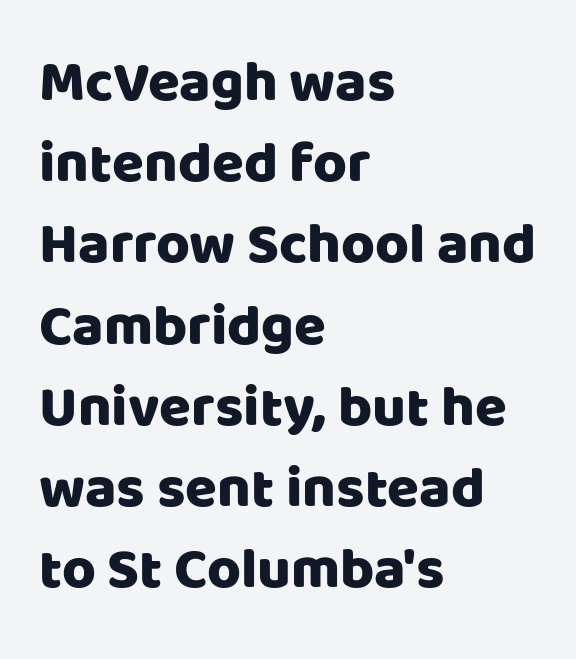
Q: Is the text italic (slanted)? A: No, it is upright.
Q: Is the typeface a serif or a sans-serif typeface? A: Sans-serif.
Q: Is the text underlined? A: No.
Q: How is the paragraph aligned? A: Left-aligned.
Q: Is the spacing between letters normal or unusually wide? A: Normal.
Q: Is the spacing between lines tight, normal or loose? A: Normal.
Q: Width (condensed, normal, or wide)? A: Normal.
Q: Stroke contrast? A: Low.
Q: x-height? A: Large.
Q: Monospaced? A: No.
